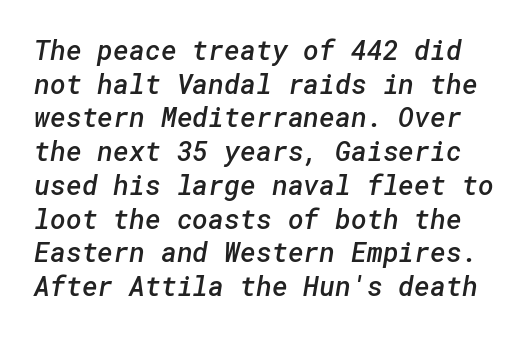
{"bold": "semi", "underline": "no", "line_spacing": "normal", "line_spacing_ratio": 1.25, "letter_spacing": "normal", "letter_spacing_em": 0.0, "glyph_px": 27}
